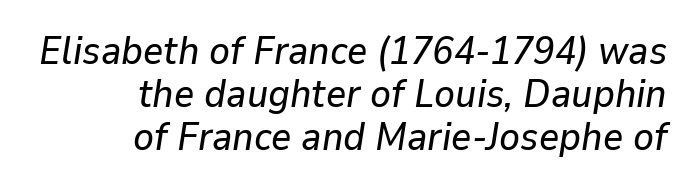
Vertically, the passage feels compressed, each row crowding the next. This rendering uses right alignment, leaving the left contour irregular. Here the designer chose a conventional face with non-uniform glyph widths. Characters follow at the spacing the type designer built in.
